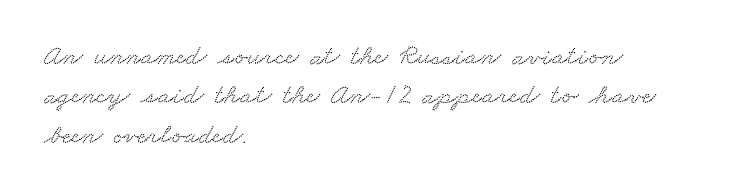
{"serif": "yes", "width": "wide", "stroke_contrast": "low", "x_height": "small", "monospaced": "no", "underline": "no", "align": "left", "line_spacing": "normal", "line_spacing_ratio": 1.41, "letter_spacing": "normal", "letter_spacing_em": 0.0, "glyph_px": 28}
